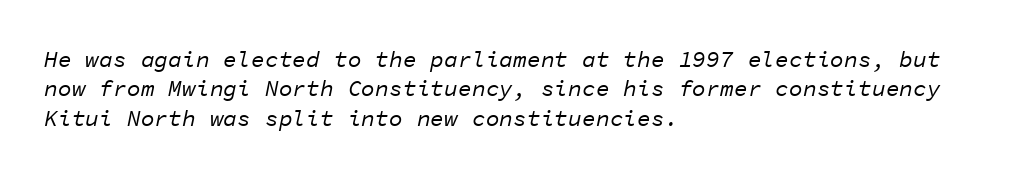
{"italic": "yes", "lean": "right", "slant_degrees": 11, "bold": "no", "underline": "no", "align": "left", "line_spacing": "normal", "line_spacing_ratio": 1.28, "letter_spacing": "normal", "letter_spacing_em": 0.0, "glyph_px": 23}
